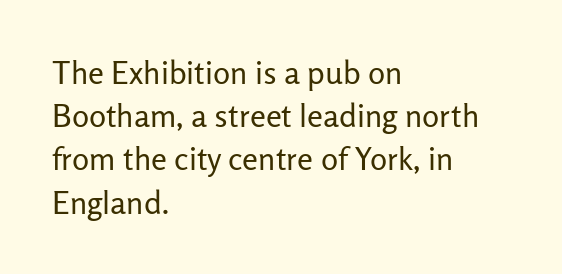
{"serif": "no", "italic": "no", "bold": "no", "weight": "regular", "width": "normal", "stroke_contrast": "low", "x_height": "medium", "monospaced": "no", "underline": "no", "align": "left", "line_spacing": "normal", "line_spacing_ratio": 1.35, "letter_spacing": "normal", "letter_spacing_em": 0.0, "glyph_px": 32}
